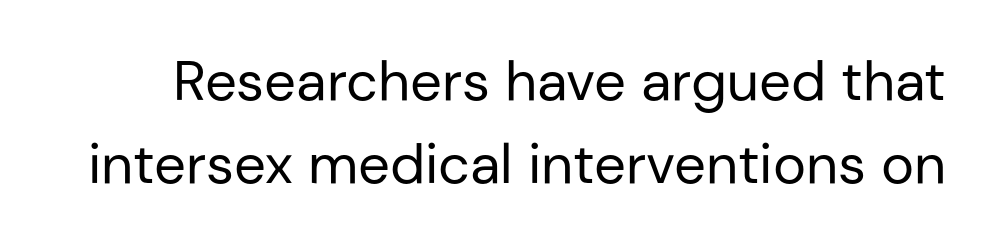
{"serif": "no", "italic": "no", "bold": "no", "weight": "regular", "width": "normal", "stroke_contrast": "low", "x_height": "medium", "monospaced": "no", "underline": "no", "line_spacing": "normal", "line_spacing_ratio": 1.48, "letter_spacing": "normal", "letter_spacing_em": 0.0, "glyph_px": 56}
